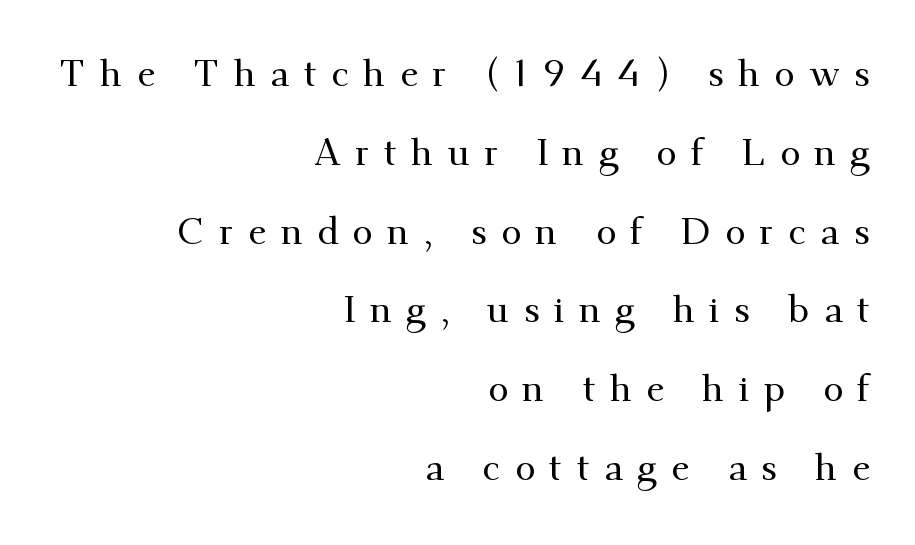
The image shows 37 px serif type, upright; set right-aligned, loose line spacing (2.13x), unusually wide letter spacing (+0.39 em), not underlined; medium stroke contrast and a small x-height.
